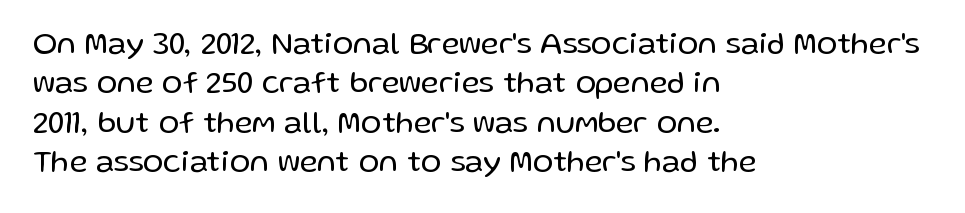
The image shows 31 px regular-weight sans-serif type, upright; set left-aligned, normal line spacing (1.27x), normal letter spacing, not underlined; low stroke contrast and a medium x-height.
